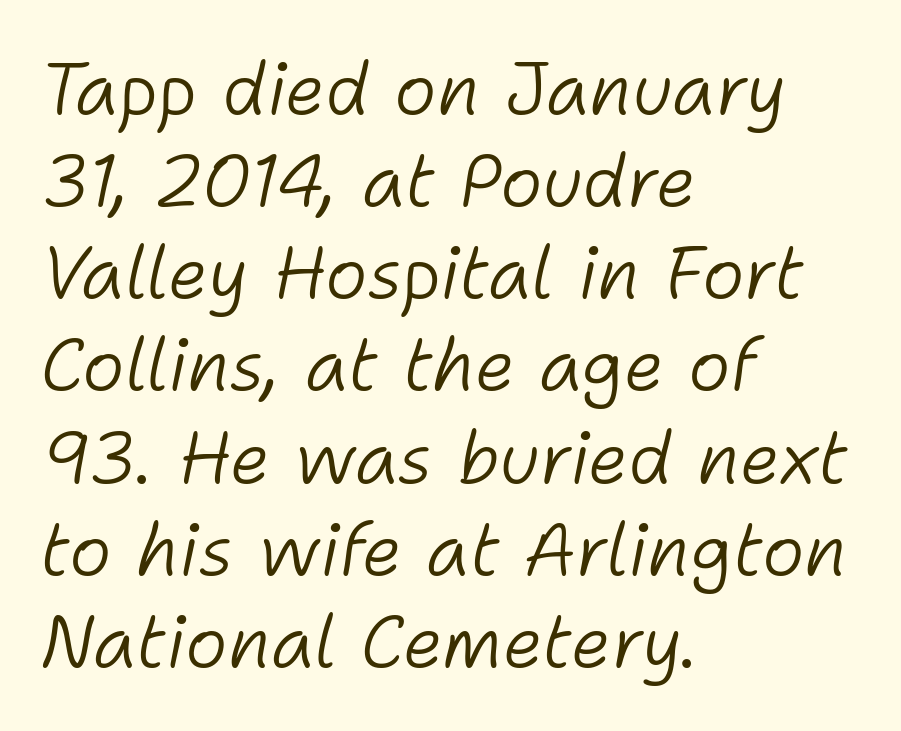
Q: Is the text bold? A: No.
Q: Is the text italic (slanted)? A: Yes, it leans right by about 11 degrees.
Q: Is the text underlined? A: No.
Q: How is the paragraph aligned? A: Left-aligned.
Q: Is the spacing between letters normal or unusually wide? A: Normal.
Q: Is the spacing between lines tight, normal or loose? A: Normal.
Q: Width (condensed, normal, or wide)? A: Normal.
Q: Stroke contrast? A: Low.
Q: x-height? A: Medium.
Q: Monospaced? A: No.
